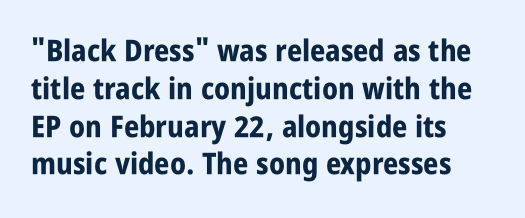
Q: Is the text bold? A: Yes.
Q: Is the text italic (slanted)? A: No, it is upright.
Q: Is the typeface a serif or a sans-serif typeface? A: Sans-serif.
Q: Is the text underlined? A: No.
Q: How is the paragraph aligned? A: Left-aligned.
Q: Is the spacing between letters normal or unusually wide? A: Normal.
Q: Is the spacing between lines tight, normal or loose? A: Normal.
Q: Width (condensed, normal, or wide)? A: Condensed.
Q: Stroke contrast? A: Low.
Q: x-height? A: Large.
Q: Monospaced? A: No.
